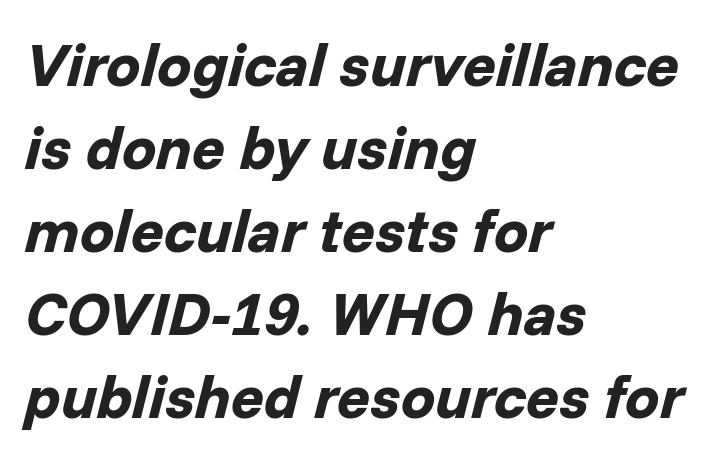
Q: Is the text bold? A: Yes.
Q: Is the text italic (slanted)? A: Yes, it leans right by about 14 degrees.
Q: Is the text underlined? A: No.
Q: How is the paragraph aligned? A: Left-aligned.
Q: Is the spacing between letters normal or unusually wide? A: Normal.
Q: Is the spacing between lines tight, normal or loose? A: Normal.
Q: Width (condensed, normal, or wide)? A: Normal.
Q: Stroke contrast? A: Low.
Q: x-height? A: Medium.
Q: Monospaced? A: No.
